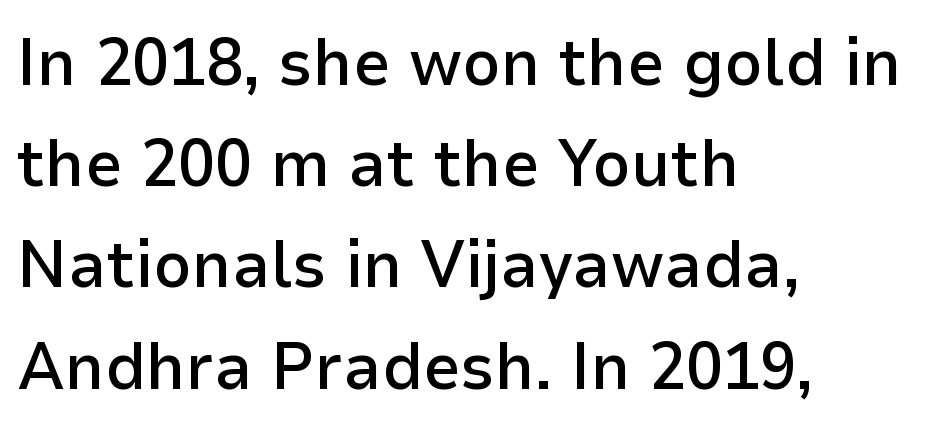
The image shows 67 px semibold sans-serif type, upright; set left-aligned, normal line spacing (1.51x), normal letter spacing, not underlined; low stroke contrast and a medium x-height.
